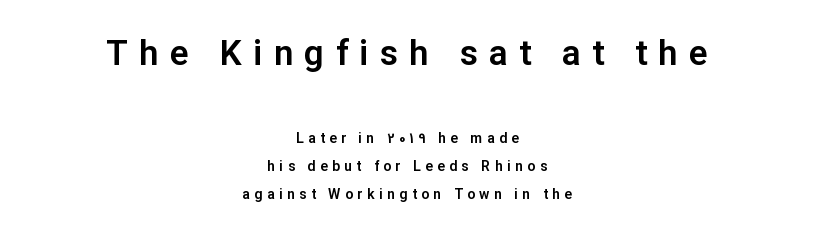
Designer's note — italics off, roman on. Rule under the text: the space is simply empty. If you measured baseline to baseline, you'd find a long distance. Note: no serifs on the glyphs. Each letter keeps its own natural width here, so spacing adapts to shape.
